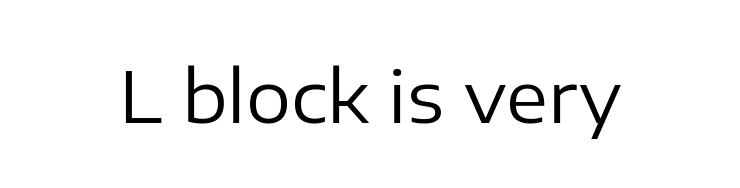
The image shows 71 px regular-weight sans-serif type, upright; set normal letter spacing, not underlined; low stroke contrast and a medium x-height.
